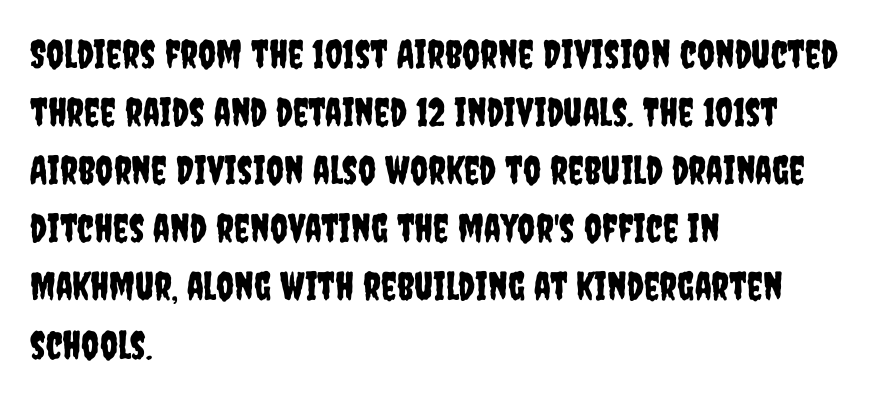
Q: Is the text italic (slanted)? A: No, it is upright.
Q: Is the typeface a serif or a sans-serif typeface? A: Sans-serif.
Q: Is the text underlined? A: No.
Q: How is the paragraph aligned? A: Left-aligned.
Q: Is the spacing between letters normal or unusually wide? A: Normal.
Q: Is the spacing between lines tight, normal or loose? A: Normal.
Q: Width (condensed, normal, or wide)? A: Condensed.
Q: Stroke contrast? A: Low.
Q: x-height? A: Large.
Q: Monospaced? A: No.
